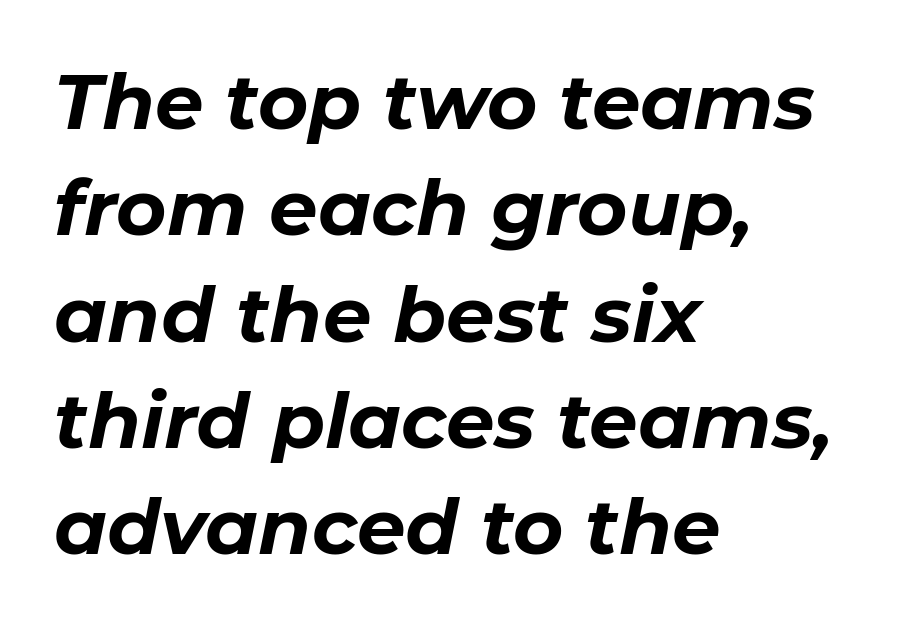
Q: Is the text bold? A: Yes.
Q: Is the text italic (slanted)? A: Yes, it leans right by about 11 degrees.
Q: Is the text underlined? A: No.
Q: How is the paragraph aligned? A: Left-aligned.
Q: Is the spacing between letters normal or unusually wide? A: Normal.
Q: Is the spacing between lines tight, normal or loose? A: Normal.
Q: Width (condensed, normal, or wide)? A: Normal.
Q: Stroke contrast? A: Low.
Q: x-height? A: Medium.
Q: Monospaced? A: No.
